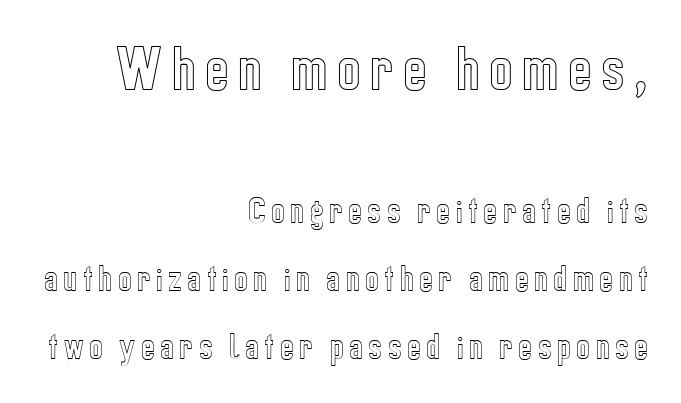
Baseline-to-baseline distance is far greater than the letter height. You get the large type first, then a drop to smaller type. Spacing verdict: proportional, widths tailored to each character. Underlining? Definitely not there. This rendering uses right alignment, leaving the left contour irregular.
